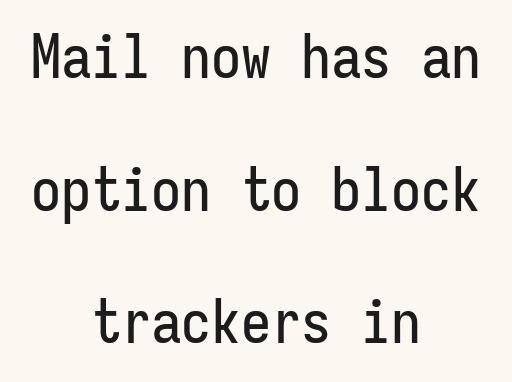
Q: Is the text italic (slanted)? A: No, it is upright.
Q: Is the typeface a serif or a sans-serif typeface? A: Sans-serif.
Q: Is the text underlined? A: No.
Q: How is the paragraph aligned? A: Centered.
Q: Is the spacing between letters normal or unusually wide? A: Normal.
Q: Is the spacing between lines tight, normal or loose? A: Loose.
Q: Width (condensed, normal, or wide)? A: Condensed.
Q: Stroke contrast? A: Low.
Q: x-height? A: Medium.
Q: Monospaced? A: Yes.
